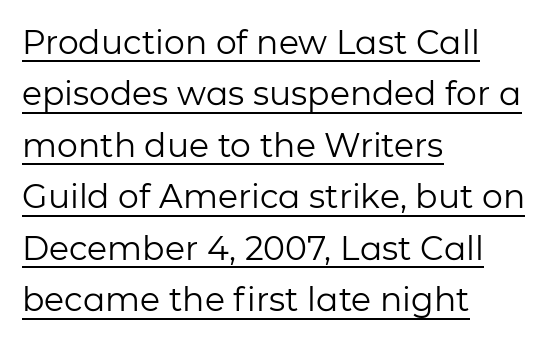
{"serif": "no", "italic": "no", "bold": "no", "weight": "regular", "width": "normal", "stroke_contrast": "low", "x_height": "medium", "monospaced": "no", "underline": "yes", "align": "left", "line_spacing": "normal", "line_spacing_ratio": 1.56, "letter_spacing": "normal", "letter_spacing_em": 0.0, "glyph_px": 33}
